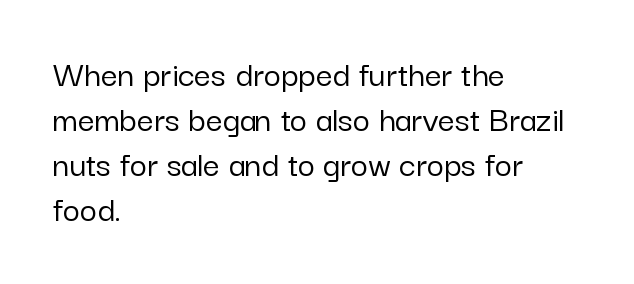
{"serif": "no", "italic": "no", "width": "normal", "stroke_contrast": "low", "x_height": "medium", "monospaced": "no", "underline": "no", "align": "left", "line_spacing_ratio": 1.22, "letter_spacing": "normal", "letter_spacing_em": 0.0, "glyph_px": 37}
